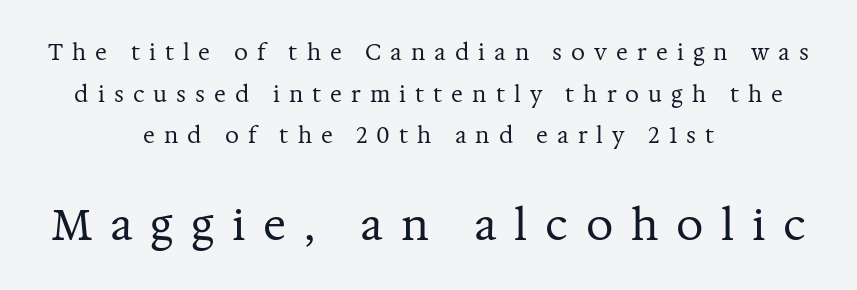
The image shows 43 px regular-weight serif type, upright; set centered, line spacing 1.89x, unusually wide letter spacing (+0.41 em), not underlined; the second (bottom) block is 1.95x larger; medium stroke contrast and a medium x-height.
